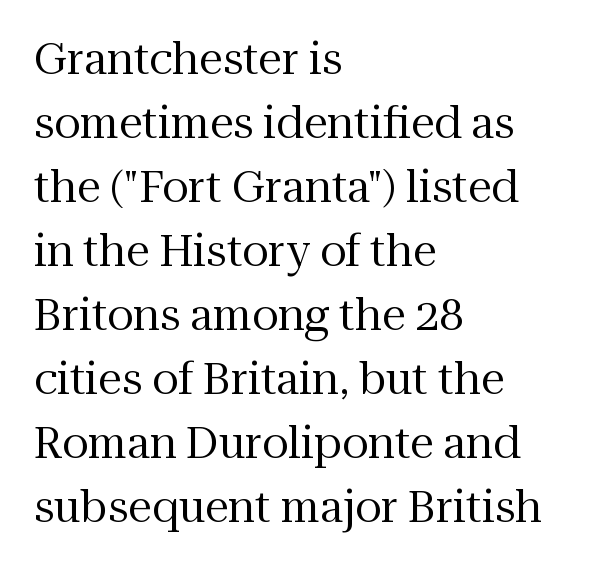
Q: Is the text bold? A: No.
Q: Is the text italic (slanted)? A: No, it is upright.
Q: Is the typeface a serif or a sans-serif typeface? A: Serif.
Q: Is the text underlined? A: No.
Q: How is the paragraph aligned? A: Left-aligned.
Q: Is the spacing between letters normal or unusually wide? A: Normal.
Q: Is the spacing between lines tight, normal or loose? A: Normal.
Q: Width (condensed, normal, or wide)? A: Normal.
Q: Stroke contrast? A: Medium.
Q: x-height? A: Medium.
Q: Monospaced? A: No.
